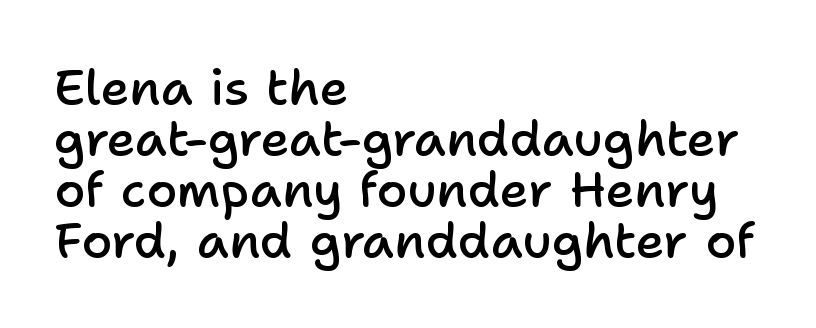
These lines carry some extra weight — a demibold, not a full bold. Note: no serifs on the glyphs. Proportional: the letters do not fall into vertical columns. Posture: upright roman.
